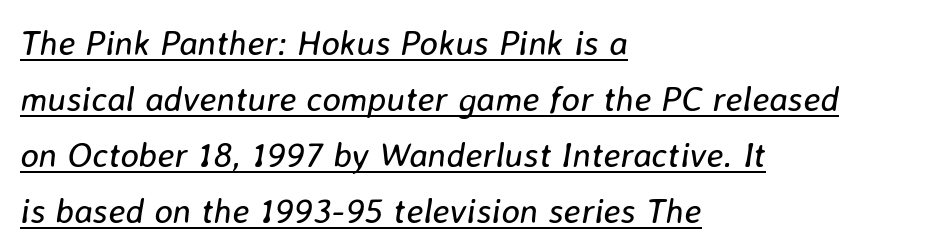
Q: Is the text bold? A: No.
Q: Is the text italic (slanted)? A: Yes, it leans right by about 8 degrees.
Q: Is the text underlined? A: Yes.
Q: How is the paragraph aligned? A: Left-aligned.
Q: Is the spacing between letters normal or unusually wide? A: Normal.
Q: Is the spacing between lines tight, normal or loose? A: Normal.
Q: Width (condensed, normal, or wide)? A: Normal.
Q: Stroke contrast? A: Low.
Q: x-height? A: Medium.
Q: Monospaced? A: No.
